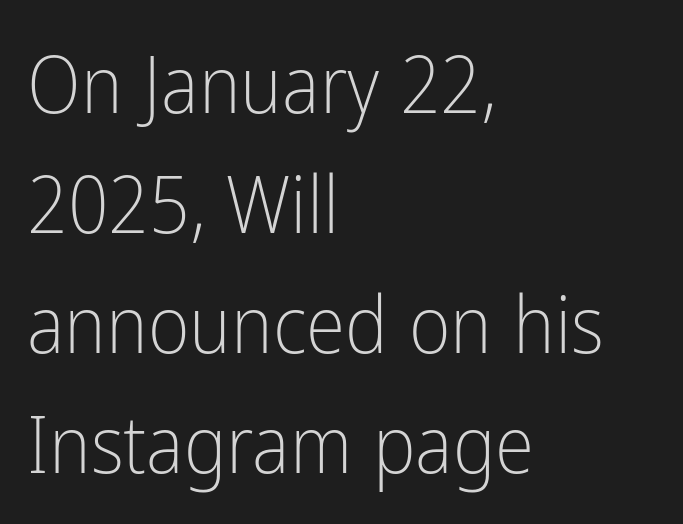
{"serif": "no", "italic": "no", "bold": "no", "weight": "light", "width": "condensed", "stroke_contrast": "low", "x_height": "medium", "monospaced": "no", "underline": "no", "align": "left", "line_spacing": "normal", "line_spacing_ratio": 1.5, "letter_spacing": "normal", "letter_spacing_em": 0.0, "glyph_px": 80}
